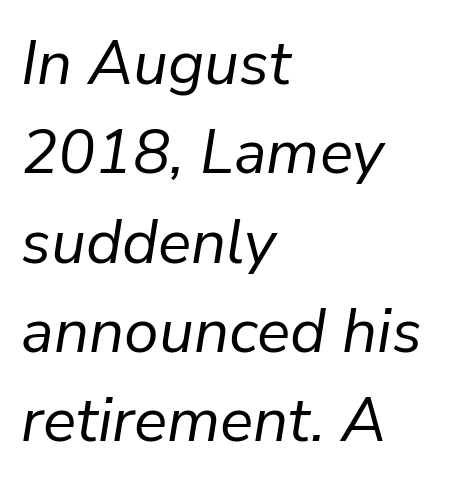
Quick note: interline space is typical. Caption: standard tracking, unaltered. One-word summary of the alignment: left. Each letter keeps its own natural width here, so spacing adapts to shape. Quick note: underline off.
